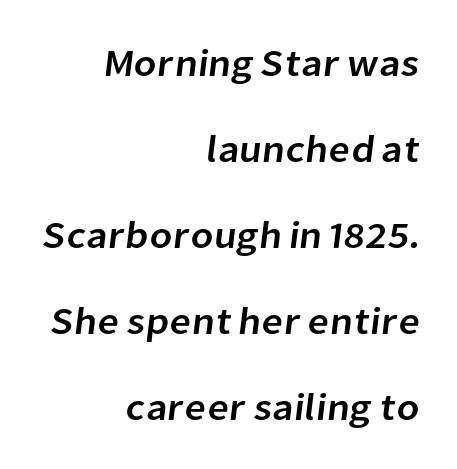
{"serif": "no", "width": "normal", "stroke_contrast": "low", "x_height": "medium", "monospaced": "no", "underline": "no", "align": "right", "line_spacing": "loose", "line_spacing_ratio": 2.26, "letter_spacing": "normal", "letter_spacing_em": 0.0, "glyph_px": 38}
